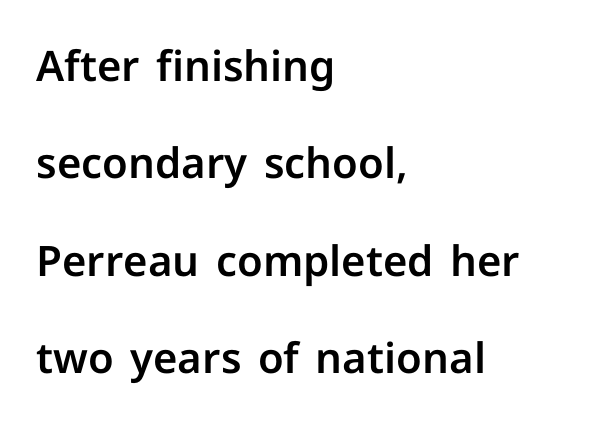
The image shows 42 px sans-serif type, upright; set left-aligned, loose line spacing (2.32x), normal letter spacing, not underlined; low stroke contrast and a medium x-height.
